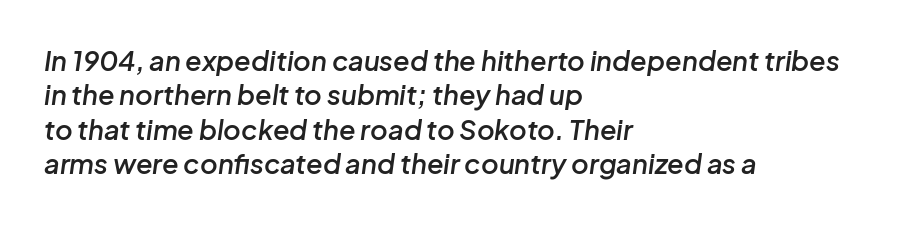
{"italic": "yes", "lean": "right", "slant_degrees": 8, "bold": "semi", "underline": "no", "align": "left", "line_spacing": "normal", "line_spacing_ratio": 1.27, "letter_spacing": "normal", "letter_spacing_em": 0.0, "glyph_px": 27}
